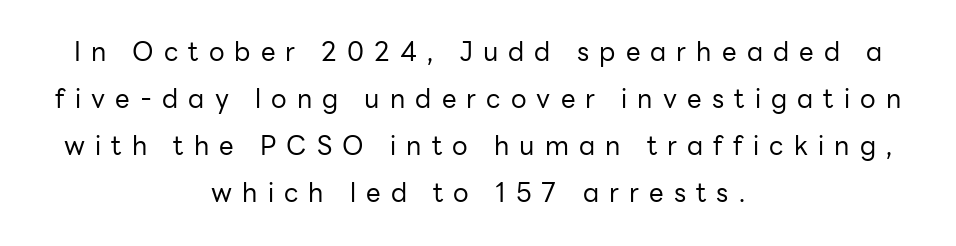
{"italic": "no", "bold": "no", "underline": "no", "align": "center", "line_spacing_ratio": 1.81, "letter_spacing": "wide", "letter_spacing_em": 0.39, "glyph_px": 26}
